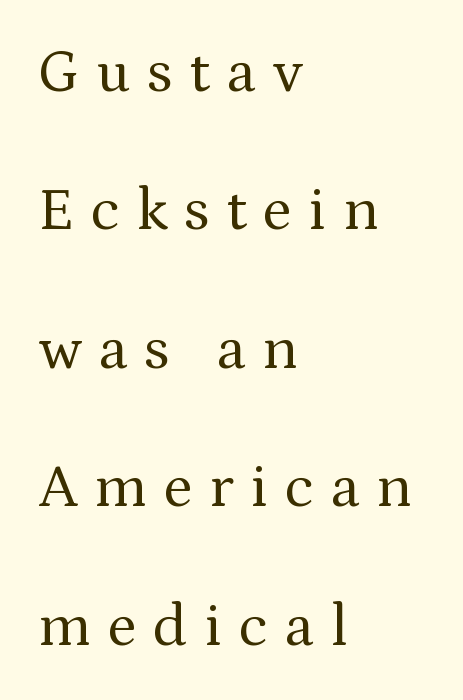
The image shows 61 px regular-weight serif type, upright; set left-aligned, loose line spacing (2.27x), unusually wide letter spacing (+0.27 em), not underlined; medium stroke contrast and a medium x-height.
